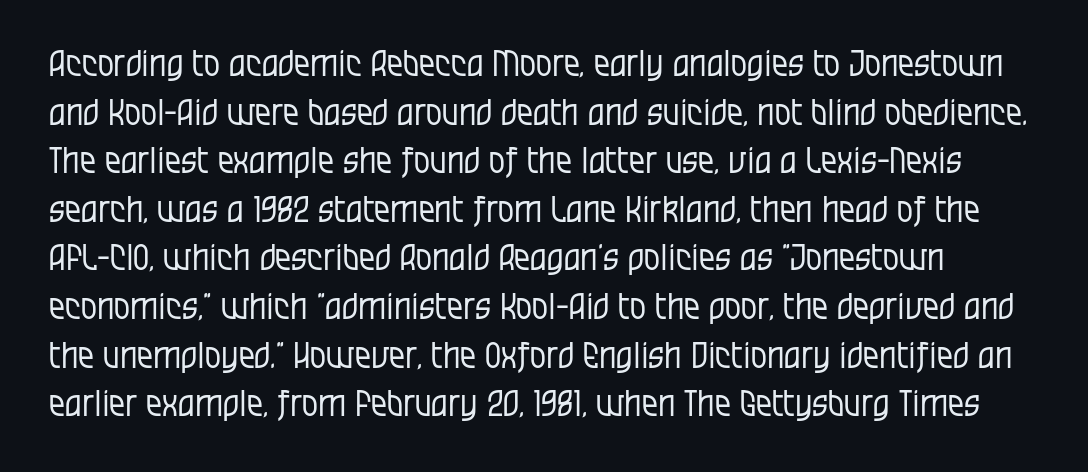
{"serif": "no", "italic": "no", "bold": "no", "weight": "regular", "width": "condensed", "stroke_contrast": "low", "x_height": "large", "monospaced": "no", "underline": "no", "line_spacing": "normal", "line_spacing_ratio": 1.35, "letter_spacing": "normal", "letter_spacing_em": 0.0, "glyph_px": 36}
